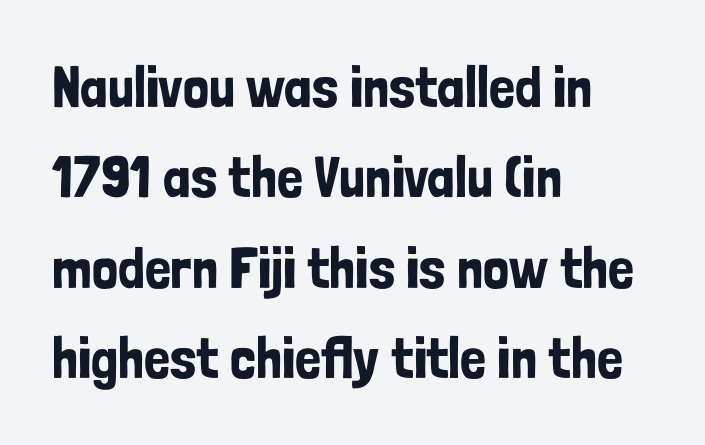
The image shows 58 px condensed sans-serif type, upright; set left-aligned, normal line spacing (1.56x), normal letter spacing, not underlined; low stroke contrast and a medium x-height.
